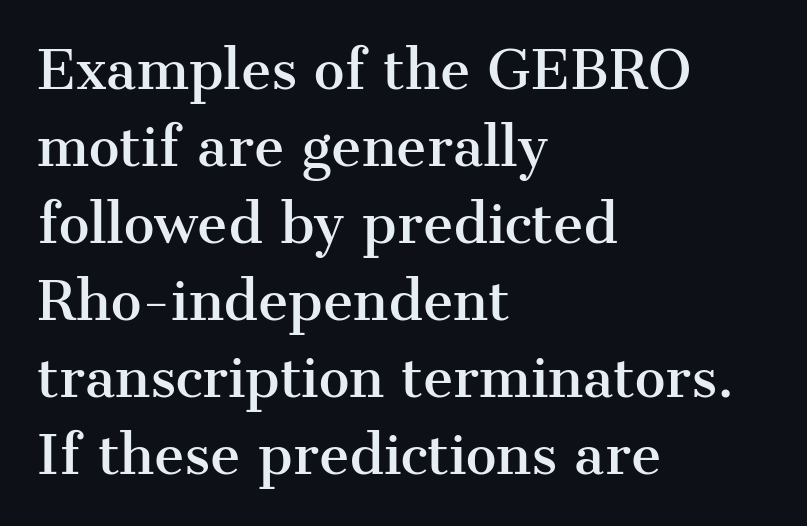
{"serif": "yes", "italic": "no", "width": "normal", "stroke_contrast": "medium", "x_height": "medium", "monospaced": "no", "underline": "no", "align": "left", "line_spacing": "normal", "line_spacing_ratio": 1.48, "letter_spacing": "normal", "letter_spacing_em": 0.0, "glyph_px": 52}
